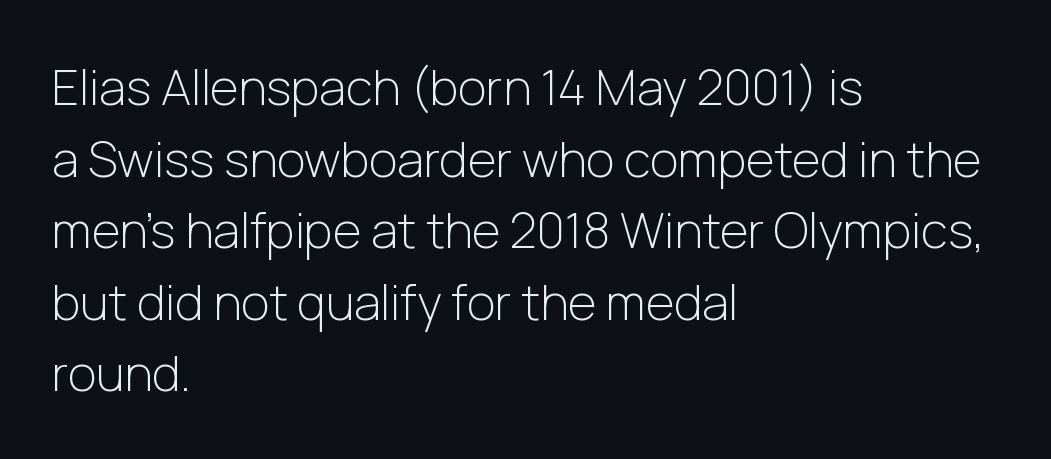
The image shows 49 px light sans-serif type, upright; set left-aligned, normal line spacing (1.46x), normal letter spacing, not underlined; low stroke contrast and a medium x-height.
